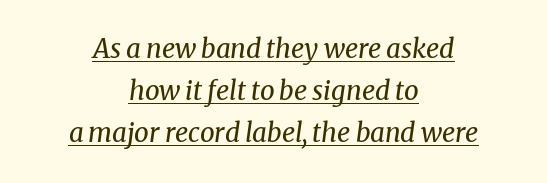
Q: Is the text bold? A: No.
Q: Is the text italic (slanted)? A: Yes, it leans right by about 8 degrees.
Q: Is the text underlined? A: Yes.
Q: How is the paragraph aligned? A: Centered.
Q: Is the spacing between letters normal or unusually wide? A: Normal.
Q: Is the spacing between lines tight, normal or loose? A: Normal.
